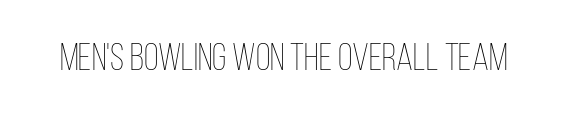
Character widths vary here, with narrow letters taking less room than wide ones. Rule under the text: the space is simply empty. Nobody touched the tracking dial on this one. Weight: not bold — regular or lighter.
